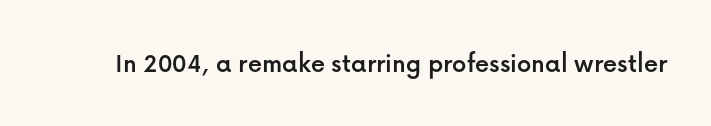
Q: Is the text italic (slanted)? A: No, it is upright.
Q: Is the typeface a serif or a sans-serif typeface? A: Sans-serif.
Q: Is the text underlined? A: No.
Q: Is the spacing between letters normal or unusually wide? A: Normal.
Q: Width (condensed, normal, or wide)? A: Normal.
Q: Stroke contrast? A: Low.
Q: x-height? A: Medium.
Q: Monospaced? A: No.
